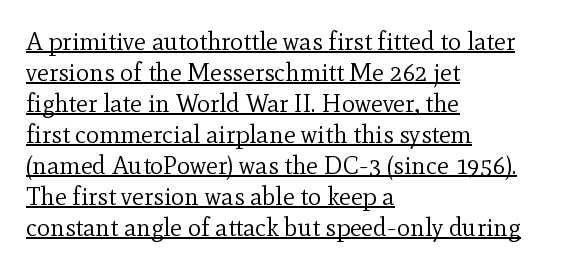
Q: Is the text bold? A: No.
Q: Is the text italic (slanted)? A: No, it is upright.
Q: Is the text underlined? A: Yes.
Q: How is the paragraph aligned? A: Left-aligned.
Q: Is the spacing between letters normal or unusually wide? A: Normal.
